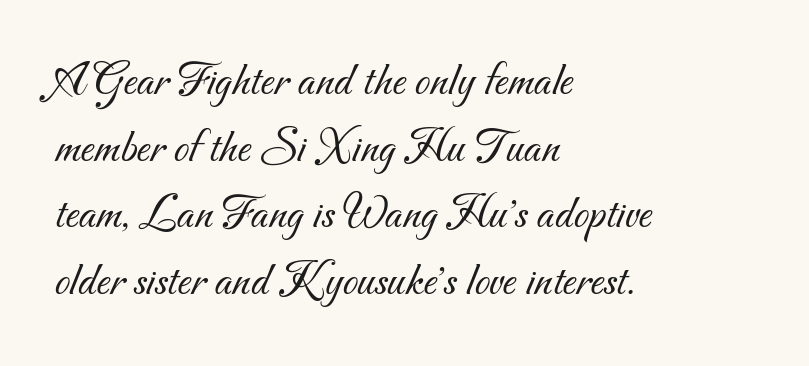
Q: Is the text bold? A: No.
Q: Is the typeface a serif or a sans-serif typeface? A: Sans-serif.
Q: Is the text underlined? A: No.
Q: How is the paragraph aligned? A: Left-aligned.
Q: Is the spacing between letters normal or unusually wide? A: Normal.
Q: Is the spacing between lines tight, normal or loose? A: Normal.
Q: Width (condensed, normal, or wide)? A: Normal.
Q: Stroke contrast? A: Medium.
Q: x-height? A: Small.
Q: Monospaced? A: No.
